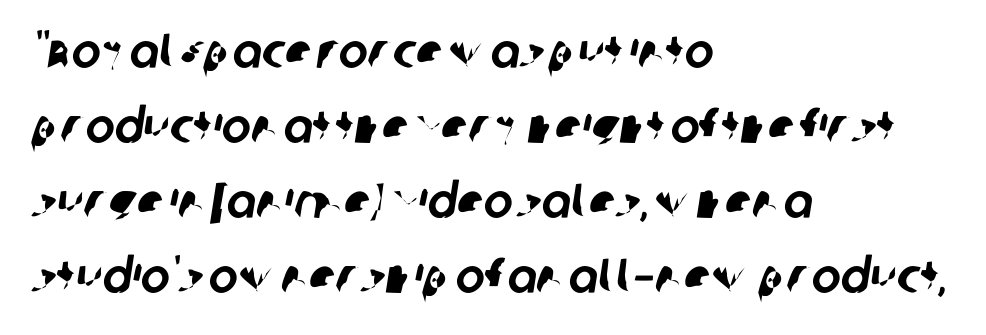
{"serif": "no", "width": "normal", "stroke_contrast": "low", "x_height": "large", "monospaced": "no", "underline": "no", "align": "left", "line_spacing": "normal", "line_spacing_ratio": 1.53, "letter_spacing": "normal", "letter_spacing_em": 0.0, "glyph_px": 49}
